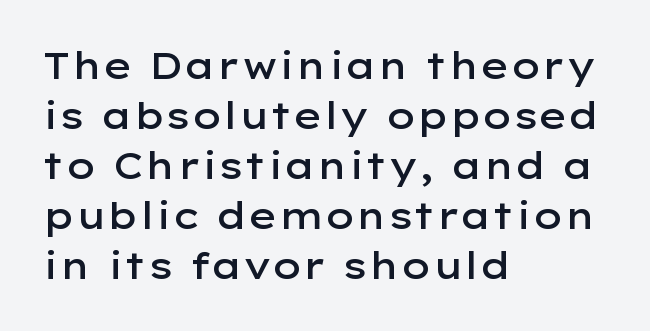
Q: Is the text bold? A: Semi-bold.
Q: Is the text italic (slanted)? A: No, it is upright.
Q: Is the typeface a serif or a sans-serif typeface? A: Sans-serif.
Q: Is the text underlined? A: No.
Q: How is the paragraph aligned? A: Left-aligned.
Q: Is the spacing between letters normal or unusually wide? A: Normal.
Q: Is the spacing between lines tight, normal or loose? A: Normal.
Q: Width (condensed, normal, or wide)? A: Wide.
Q: Stroke contrast? A: Low.
Q: x-height? A: Medium.
Q: Monospaced? A: No.
